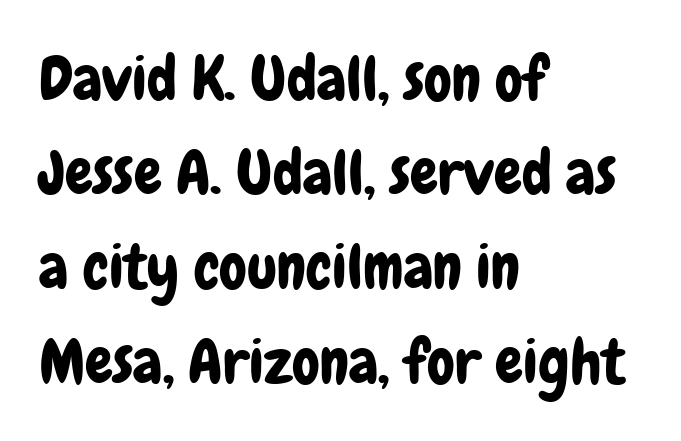
Q: Is the text italic (slanted)? A: No, it is upright.
Q: Is the typeface a serif or a sans-serif typeface? A: Sans-serif.
Q: Is the text underlined? A: No.
Q: How is the paragraph aligned? A: Left-aligned.
Q: Is the spacing between letters normal or unusually wide? A: Normal.
Q: Is the spacing between lines tight, normal or loose? A: Normal.
Q: Width (condensed, normal, or wide)? A: Condensed.
Q: Stroke contrast? A: Low.
Q: x-height? A: Medium.
Q: Monospaced? A: No.
